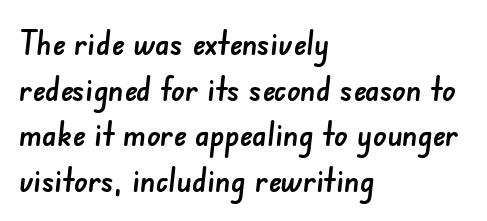
Q: Is the typeface a serif or a sans-serif typeface? A: Sans-serif.
Q: Is the text underlined? A: No.
Q: How is the paragraph aligned? A: Left-aligned.
Q: Is the spacing between letters normal or unusually wide? A: Normal.
Q: Is the spacing between lines tight, normal or loose? A: Normal.
Q: Width (condensed, normal, or wide)? A: Normal.
Q: Stroke contrast? A: Low.
Q: x-height? A: Small.
Q: Monospaced? A: No.
